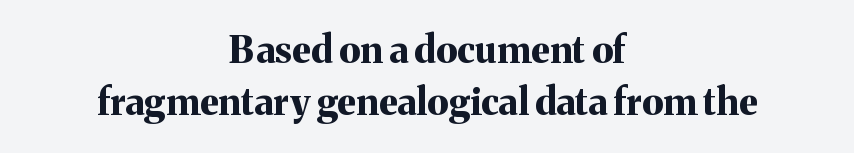
Q: Is the text bold? A: Yes.
Q: Is the text italic (slanted)? A: No, it is upright.
Q: Is the typeface a serif or a sans-serif typeface? A: Serif.
Q: Is the text underlined? A: No.
Q: How is the paragraph aligned? A: Centered.
Q: Is the spacing between letters normal or unusually wide? A: Normal.
Q: Is the spacing between lines tight, normal or loose? A: Normal.
Q: Width (condensed, normal, or wide)? A: Normal.
Q: Stroke contrast? A: Medium.
Q: x-height? A: Medium.
Q: Monospaced? A: No.
